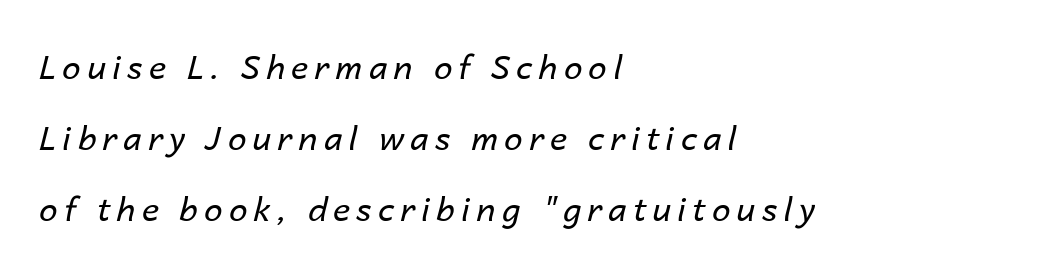
{"italic": "yes", "lean": "right", "slant_degrees": 14, "bold": "no", "weight": "regular", "width": "normal", "stroke_contrast": "low", "x_height": "medium", "monospaced": "no", "underline": "no", "align": "left", "line_spacing": "loose", "line_spacing_ratio": 2.15, "glyph_px": 33}
